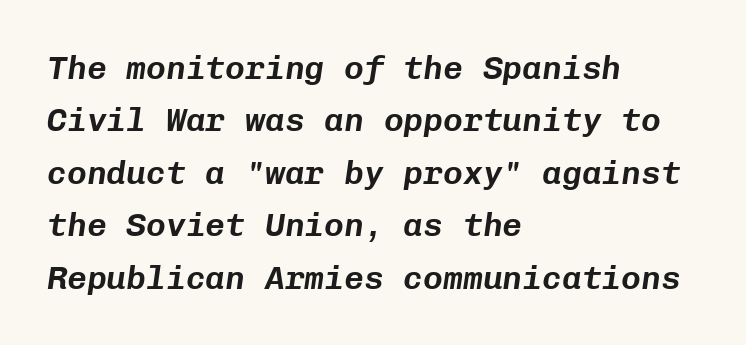
Q: Is the text italic (slanted)? A: Yes, it leans right by about 8 degrees.
Q: Is the text underlined? A: No.
Q: How is the paragraph aligned? A: Left-aligned.
Q: Is the spacing between letters normal or unusually wide? A: Normal.
Q: Is the spacing between lines tight, normal or loose? A: Normal.
Q: Width (condensed, normal, or wide)? A: Normal.
Q: Stroke contrast? A: Low.
Q: x-height? A: Medium.
Q: Monospaced? A: Yes.
